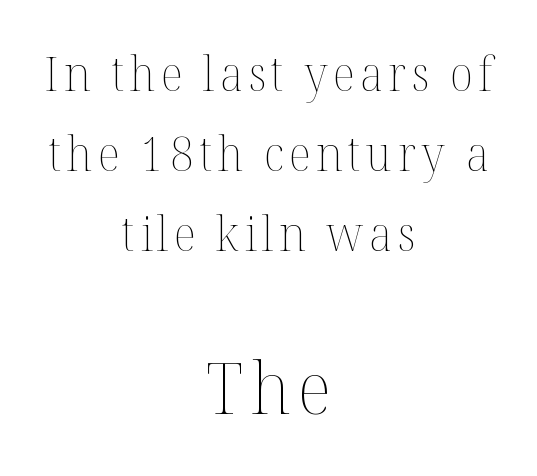
Regular leading. The zone under the glyphs is completely vacant. Visually, the bottom section dominates because its glyphs are scaled up. This sample has the flowing, uneven cadence of proportional lettering. You can tell it's not italic because the verticals are truly vertical. Weight: in the light-to-regular range.
